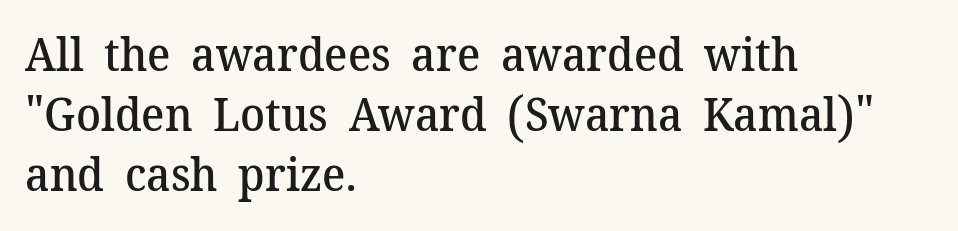
Q: Is the text bold? A: Semi-bold.
Q: Is the text italic (slanted)? A: No, it is upright.
Q: Is the typeface a serif or a sans-serif typeface? A: Serif.
Q: Is the text underlined? A: No.
Q: How is the paragraph aligned? A: Left-aligned.
Q: Is the spacing between letters normal or unusually wide? A: Normal.
Q: Is the spacing between lines tight, normal or loose? A: Normal.
Q: Width (condensed, normal, or wide)? A: Normal.
Q: Stroke contrast? A: Medium.
Q: x-height? A: Medium.
Q: Monospaced? A: No.
